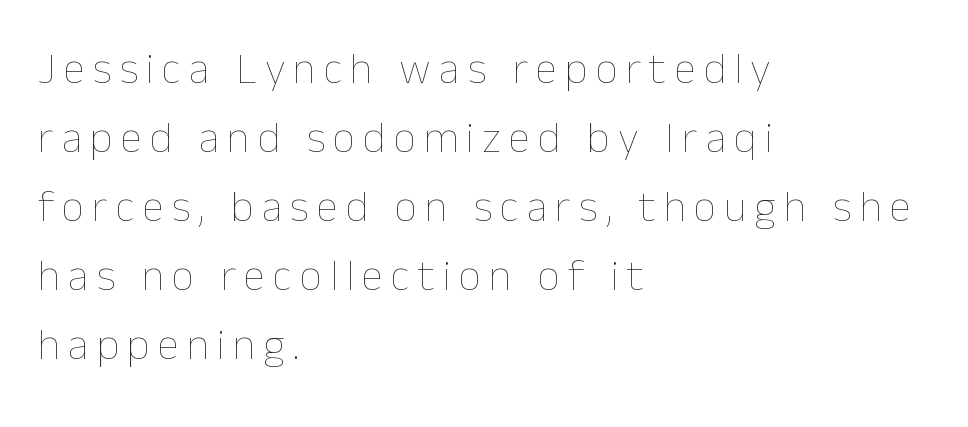
Q: Is the text bold? A: No.
Q: Is the text italic (slanted)? A: No, it is upright.
Q: Is the text underlined? A: No.
Q: How is the paragraph aligned? A: Left-aligned.
Q: Is the spacing between lines tight, normal or loose? A: Normal.
Q: Width (condensed, normal, or wide)? A: Normal.
Q: Stroke contrast? A: Low.
Q: x-height? A: Medium.
Q: Monospaced? A: No.
